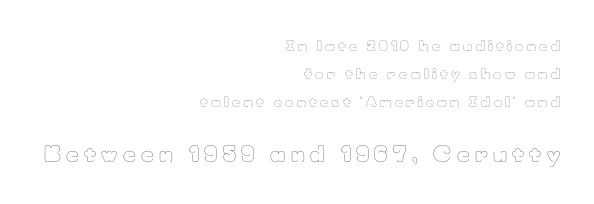
Q: Is the text bold? A: No.
Q: Is the text italic (slanted)? A: No, it is upright.
Q: Is the text underlined? A: No.
Q: How is the paragraph aligned? A: Right-aligned.
Q: Is the spacing between letters normal or unusually wide? A: Unusually wide.
Q: Is the spacing between lines tight, normal or loose? A: Loose.
Q: Which block of text is set in a larger size, the first (top) or the second (bottom)? A: The second (bottom) one.
